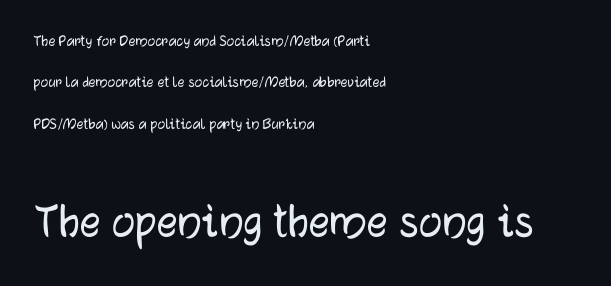
Short note: letters normally spaced. I'd call this a sans setting — the letters go barefoot. Is this a fixed-width face? No — the glyphs have proportional, varying widths. Honestly, there is no underline to notice here at all.
